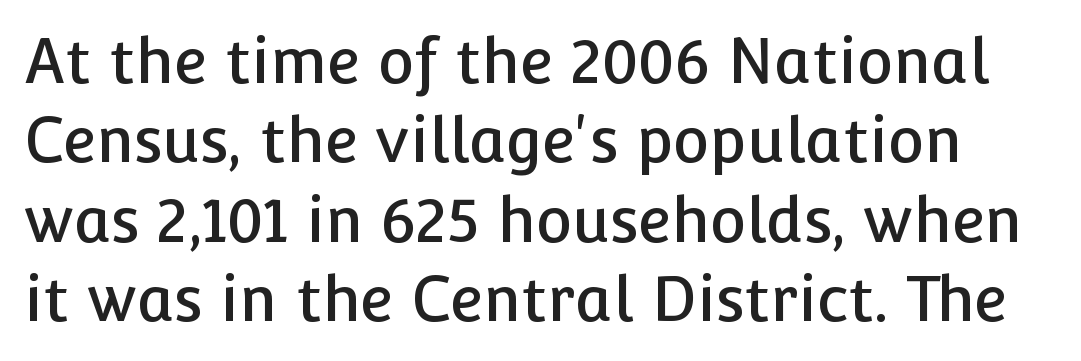
Q: Is the text italic (slanted)? A: No, it is upright.
Q: Is the typeface a serif or a sans-serif typeface? A: Sans-serif.
Q: Is the text underlined? A: No.
Q: Is the spacing between letters normal or unusually wide? A: Normal.
Q: Is the spacing between lines tight, normal or loose? A: Normal.
Q: Width (condensed, normal, or wide)? A: Normal.
Q: Stroke contrast? A: Low.
Q: x-height? A: Medium.
Q: Monospaced? A: No.
